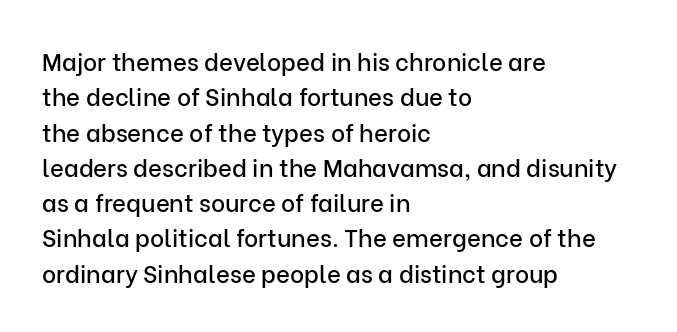
{"italic": "no", "underline": "no", "align": "left", "line_spacing": "normal", "line_spacing_ratio": 1.47, "letter_spacing": "normal", "letter_spacing_em": 0.0, "glyph_px": 24}
